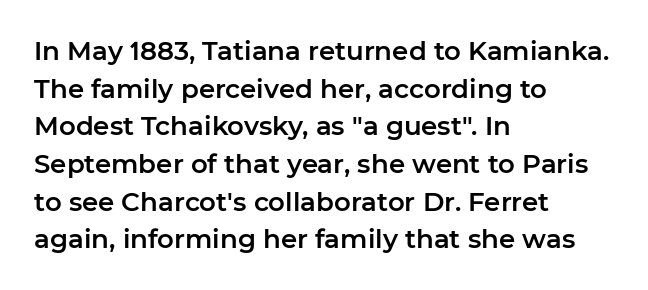
The image shows 26 px text type, upright; set left-aligned, normal line spacing (1.45x), normal letter spacing, not underlined.
